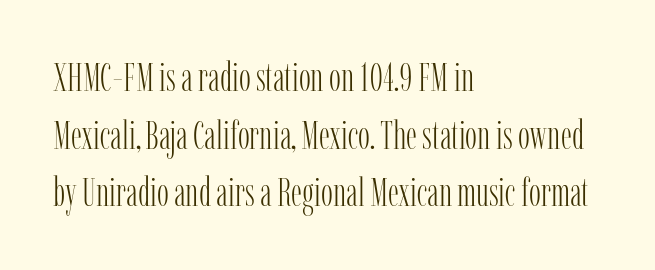
Q: Is the text bold? A: No.
Q: Is the text italic (slanted)? A: No, it is upright.
Q: Is the typeface a serif or a sans-serif typeface? A: Serif.
Q: Is the text underlined? A: No.
Q: How is the paragraph aligned? A: Left-aligned.
Q: Is the spacing between letters normal or unusually wide? A: Normal.
Q: Is the spacing between lines tight, normal or loose? A: Normal.
Q: Width (condensed, normal, or wide)? A: Condensed.
Q: Stroke contrast? A: Low.
Q: x-height? A: Medium.
Q: Monospaced? A: No.
